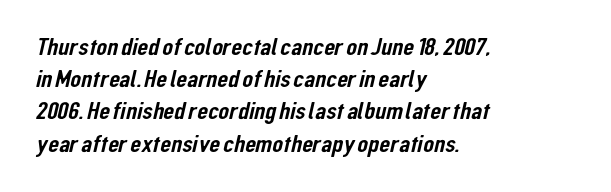
The image shows 25 px text type; set left-aligned, normal line spacing (1.29x), normal letter spacing, not underlined.
